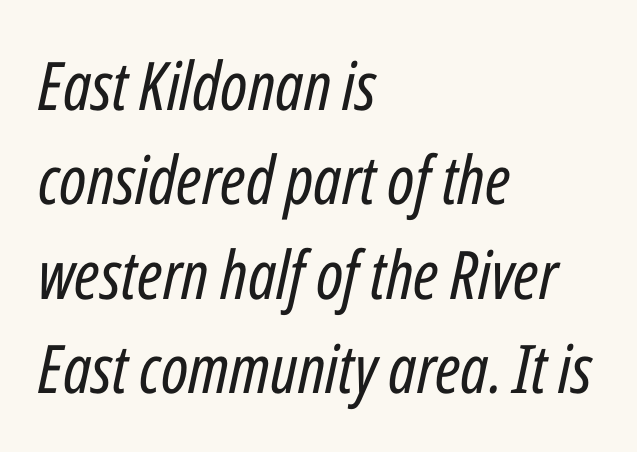
The image shows 67 px regular-weight, condensed type, italic (leaning right); set left-aligned, normal line spacing (1.41x), normal letter spacing, not underlined; low stroke contrast and a medium x-height.
